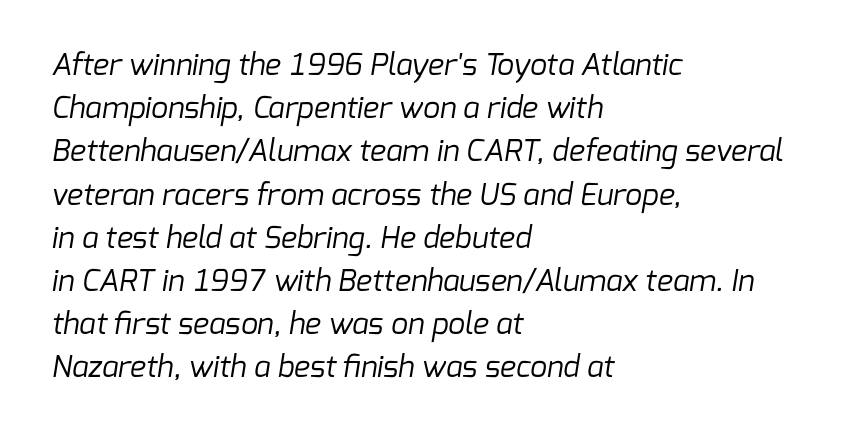
{"serif": "no", "bold": "no", "weight": "regular", "width": "normal", "stroke_contrast": "low", "x_height": "medium", "monospaced": "no", "underline": "no", "align": "left", "line_spacing": "normal", "line_spacing_ratio": 1.44, "letter_spacing": "normal", "letter_spacing_em": 0.0, "glyph_px": 30}
